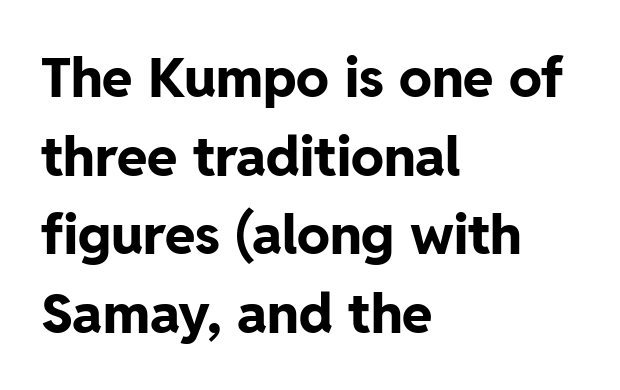
The gaps between neighbouring characters are ordinary and unremarkable. Posture: vertical. Short and long lines alike share a common starting point at left. The string is rendered with underlining switched off.
